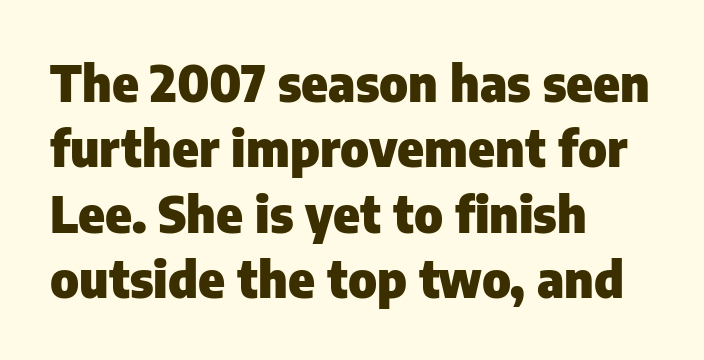
Tall strokes in this sample are plumb rather than angled. A typesetter would label this face a sans. Underline: absent. In terms of letterspacing, this is plain default setting.
